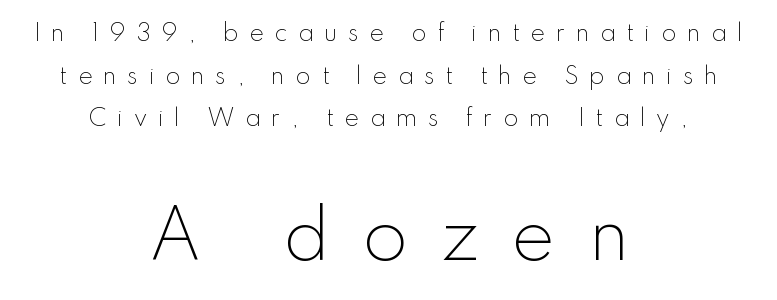
{"serif": "no", "italic": "no", "bold": "no", "weight": "light", "width": "normal", "stroke_contrast": "low", "x_height": "small", "monospaced": "no", "underline": "no", "align": "center", "line_spacing": "loose", "line_spacing_ratio": 1.94, "letter_spacing": "wide", "letter_spacing_em": 0.48, "larger_block": "second", "size_ratio": 3.0, "glyph_px": 66}
